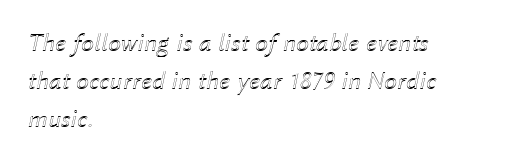
{"italic": "yes", "lean": "right", "slant_degrees": 12, "underline": "no", "align": "left", "line_spacing": "normal", "line_spacing_ratio": 1.47, "letter_spacing": "normal", "letter_spacing_em": 0.0, "glyph_px": 26}
